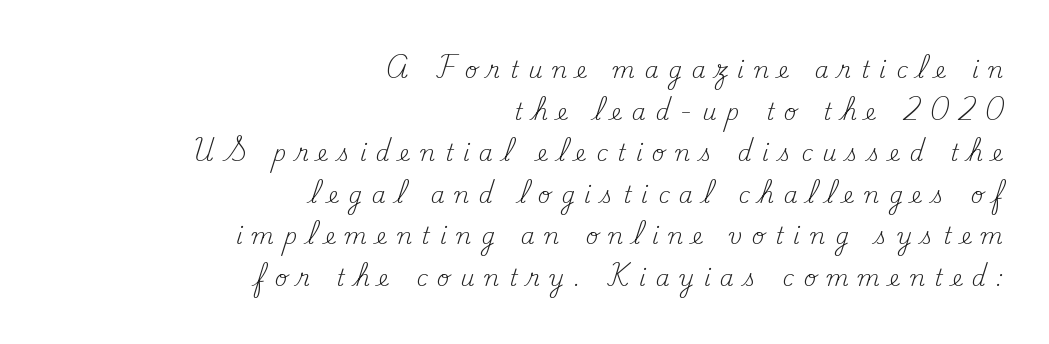
Heaviness? Minimal to ordinary, like unemphasized prose. Line endings align vertically; line beginnings do not. Check under the words: just untouched page. The horizontal fit of the characters is loose and conspicuously gappy.
